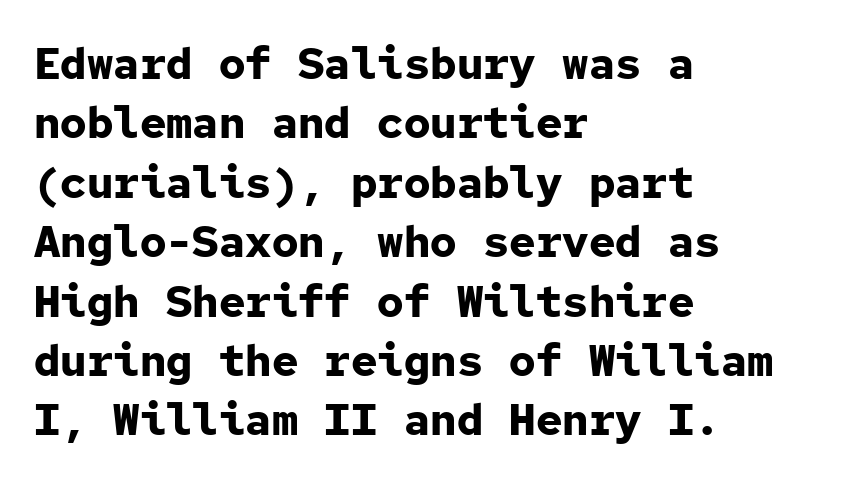
{"serif": "no", "italic": "no", "bold": "yes", "weight": "bold", "width": "normal", "stroke_contrast": "low", "x_height": "medium", "monospaced": "yes", "underline": "no", "align": "left", "line_spacing": "normal", "line_spacing_ratio": 1.35, "letter_spacing": "normal", "letter_spacing_em": 0.0, "glyph_px": 44}
